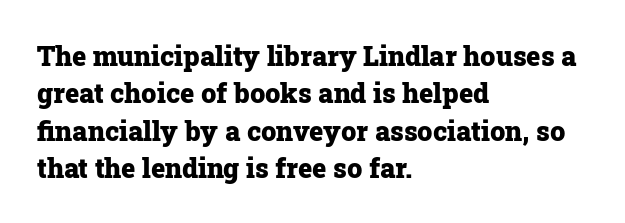
Q: Is the text bold? A: Yes.
Q: Is the text italic (slanted)? A: No, it is upright.
Q: Is the text underlined? A: No.
Q: How is the paragraph aligned? A: Left-aligned.
Q: Is the spacing between letters normal or unusually wide? A: Normal.
Q: Is the spacing between lines tight, normal or loose? A: Normal.
